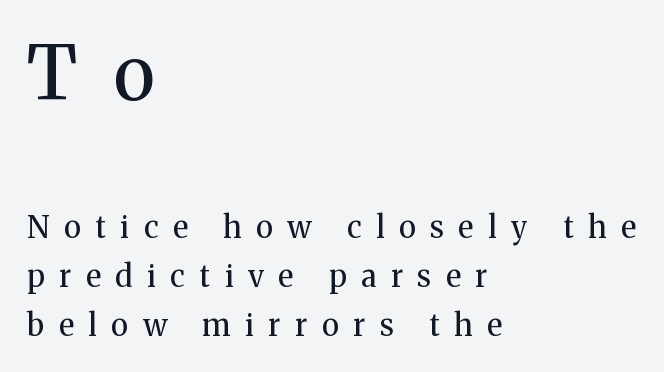
{"serif": "yes", "italic": "no", "bold": "no", "weight": "regular", "width": "normal", "stroke_contrast": "medium", "x_height": "medium", "monospaced": "no", "underline": "no", "align": "left", "line_spacing": "normal", "line_spacing_ratio": 1.64, "letter_spacing": "wide", "letter_spacing_em": 0.49, "larger_block": "first", "size_ratio": 2.47, "glyph_px": 74}
